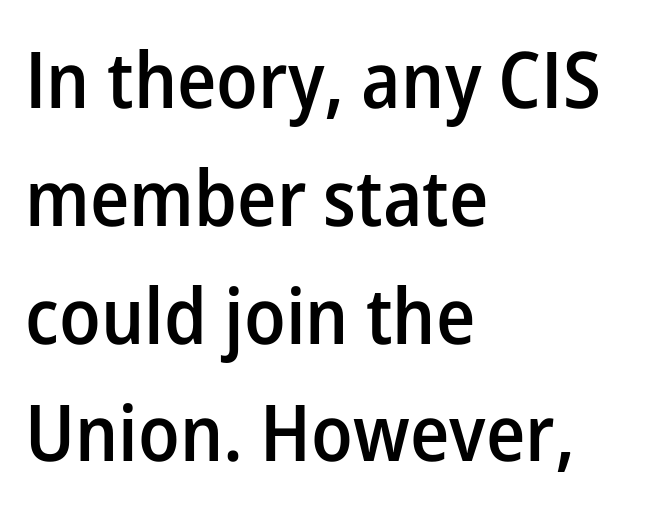
{"serif": "no", "italic": "no", "bold": "semi", "weight": "semibold", "width": "normal", "stroke_contrast": "low", "x_height": "medium", "monospaced": "no", "underline": "no", "align": "left", "line_spacing": "normal", "line_spacing_ratio": 1.51, "letter_spacing": "normal", "letter_spacing_em": 0.0, "glyph_px": 78}
